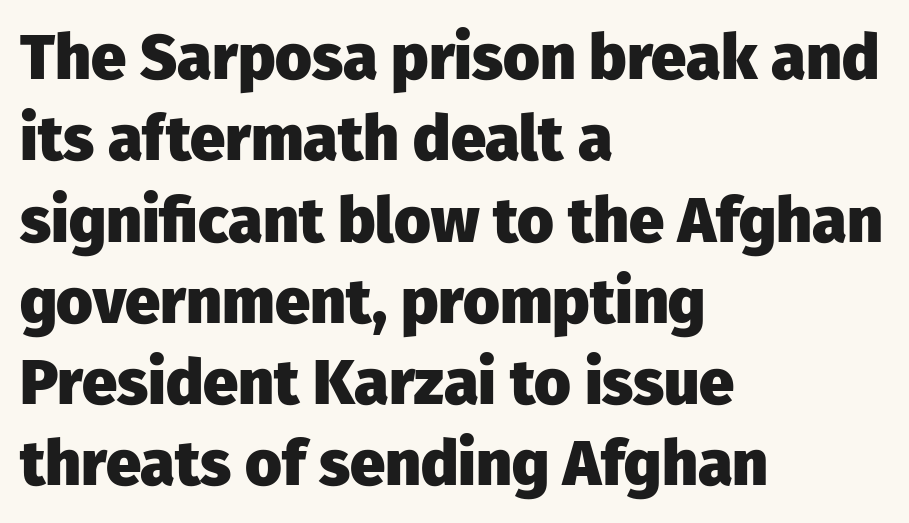
{"serif": "no", "italic": "no", "bold": "yes", "weight": "heavy", "width": "normal", "stroke_contrast": "low", "x_height": "medium", "monospaced": "no", "underline": "no", "align": "left", "line_spacing": "normal", "line_spacing_ratio": 1.29, "letter_spacing": "normal", "letter_spacing_em": 0.0, "glyph_px": 63}
